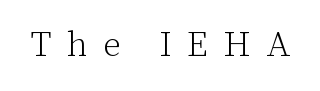
Q: Is the text bold? A: No.
Q: Is the text italic (slanted)? A: No, it is upright.
Q: Is the typeface a serif or a sans-serif typeface? A: Serif.
Q: Is the text underlined? A: No.
Q: Is the spacing between letters normal or unusually wide? A: Unusually wide.
Q: Width (condensed, normal, or wide)? A: Normal.
Q: Stroke contrast? A: Low.
Q: x-height? A: Medium.
Q: Monospaced? A: No.
